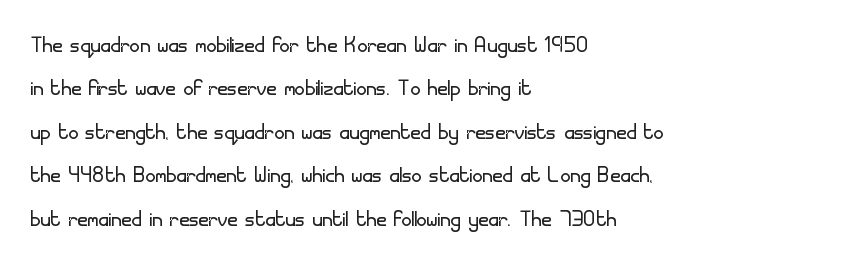
The image shows 28 px light sans-serif type, upright; set left-aligned, normal line spacing (1.55x), normal letter spacing, not underlined; low stroke contrast and a small x-height.
